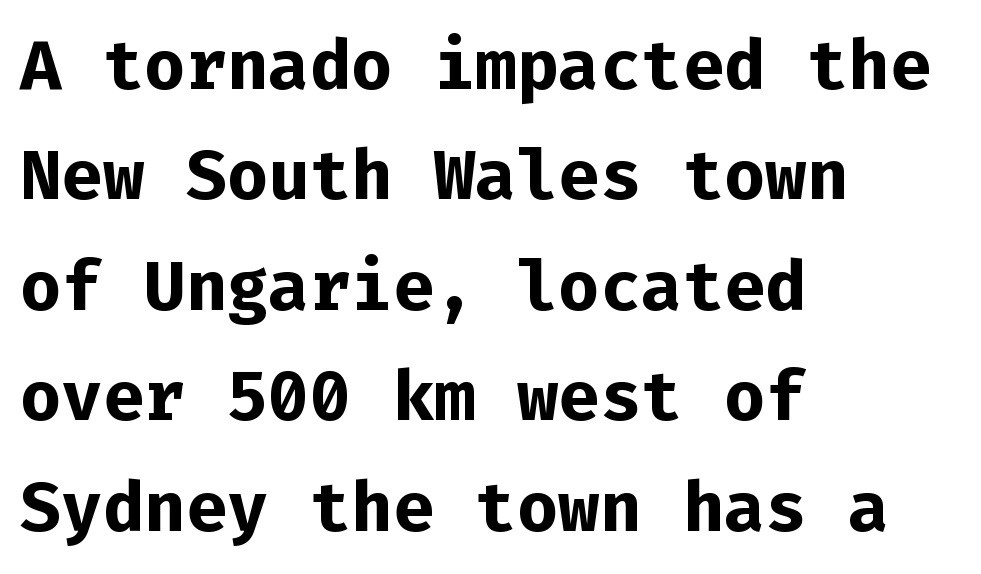
{"serif": "no", "italic": "no", "bold": "yes", "weight": "bold", "width": "normal", "stroke_contrast": "low", "x_height": "medium", "monospaced": "yes", "underline": "no", "align": "left", "line_spacing": "normal", "line_spacing_ratio": 1.6, "letter_spacing": "normal", "letter_spacing_em": 0.0, "glyph_px": 69}
